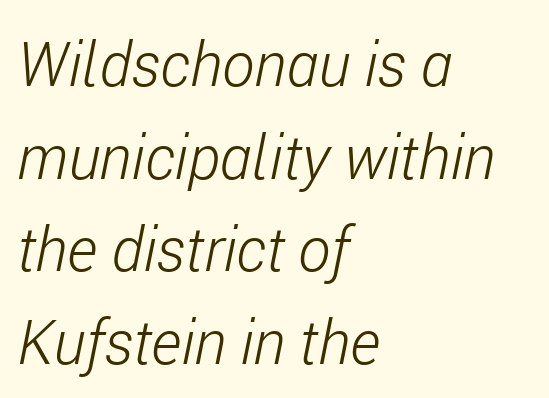
Horizontally, the lines are justified to the leading edge only. How are the letters spaced? Ordinarily, with no added tracking. Weight: in the light-to-regular range. Lines of text with bare space underneath.
